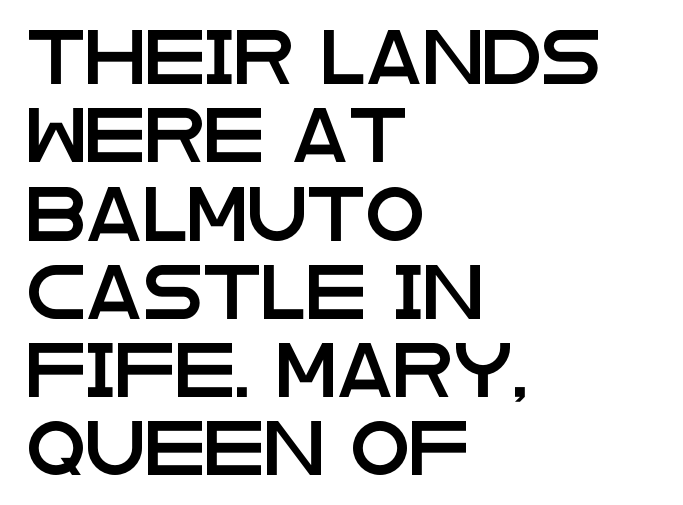
Q: Is the text italic (slanted)? A: No, it is upright.
Q: Is the typeface a serif or a sans-serif typeface? A: Sans-serif.
Q: Is the text underlined? A: No.
Q: How is the paragraph aligned? A: Left-aligned.
Q: Is the spacing between letters normal or unusually wide? A: Normal.
Q: Is the spacing between lines tight, normal or loose? A: Normal.
Q: Width (condensed, normal, or wide)? A: Wide.
Q: Stroke contrast? A: Low.
Q: x-height? A: Large.
Q: Monospaced? A: No.
